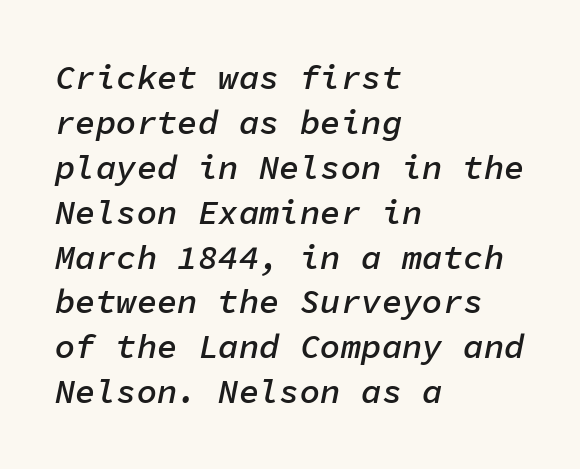
Observe the ordinary spacing: letters are neighbours, not strangers. Layout note: lines flush left. Leading: standard. Is this a fixed-width face? Yes — each glyph sits in an identical cell. These lines carry some extra weight — a demibold, not a full bold. Descenders hang freely into open space.
